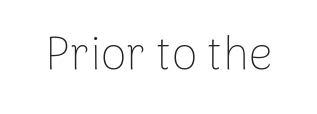
{"serif": "no", "italic": "no", "bold": "no", "weight": "thin", "width": "normal", "stroke_contrast": "low", "x_height": "medium", "monospaced": "no", "underline": "no", "letter_spacing": "normal", "letter_spacing_em": 0.0, "glyph_px": 47}
